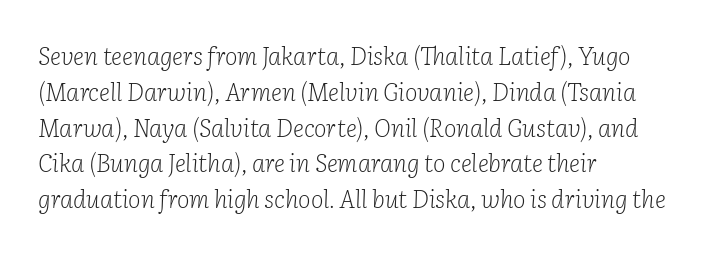
Reading down the block, your eye returns to a fixed left position each line. Tracking value appears to be zero — textbook default spacing. The face used here has a pronounced slope to its letters. Summary of weight: not heavy and not bold.
